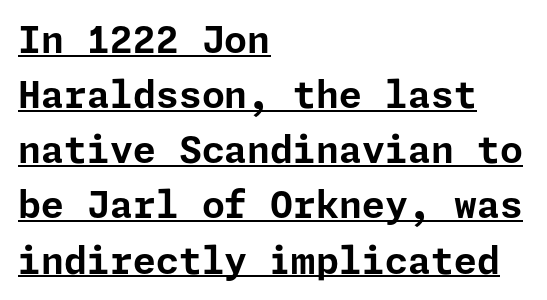
Every character sits straight up, as roman type does. To sum up the face: it is a sans, with no serifs. Standard letterfit; no display-style spreading of the glyphs. Normally led — the rows are evenly, conventionally spaced.
